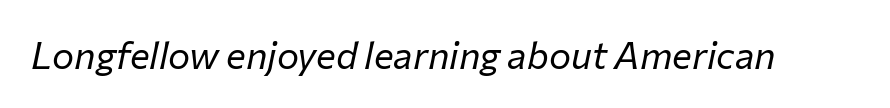
{"italic": "yes", "lean": "right", "slant_degrees": 12, "bold": "no", "weight": "regular", "width": "normal", "stroke_contrast": "low", "x_height": "medium", "monospaced": "no", "underline": "no", "letter_spacing": "normal", "letter_spacing_em": 0.0, "glyph_px": 37}
